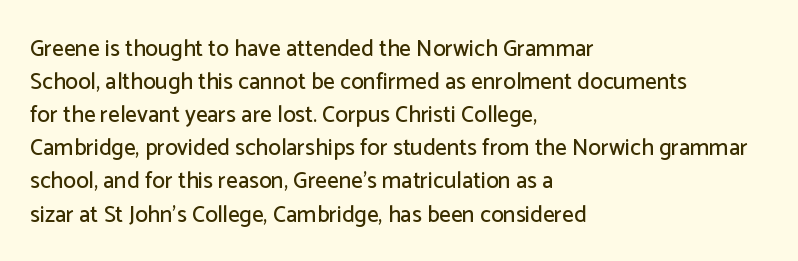
{"italic": "no", "underline": "no", "align": "left", "line_spacing": "normal", "line_spacing_ratio": 1.44, "letter_spacing": "normal", "letter_spacing_em": 0.0, "glyph_px": 23}
